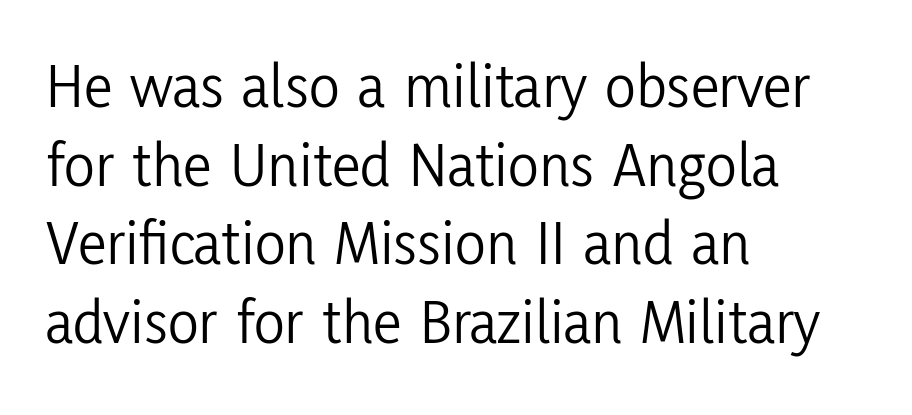
The image shows 64 px light, condensed sans-serif type, upright; set left-aligned, line spacing 1.23x, normal letter spacing, not underlined; low stroke contrast and a medium x-height.
